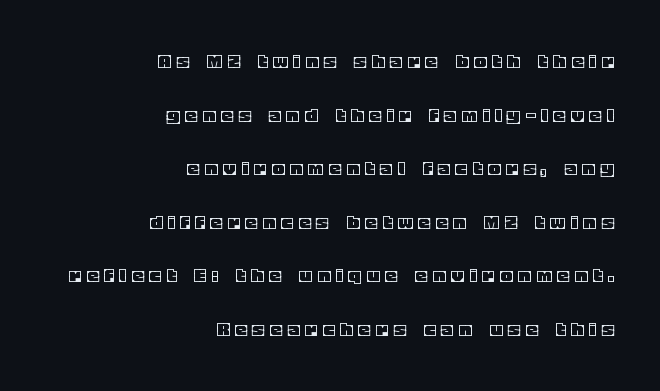
{"italic": "no", "underline": "no", "align": "right", "line_spacing": "loose", "line_spacing_ratio": 2.33, "letter_spacing": "wide", "letter_spacing_em": 0.27, "glyph_px": 23}
